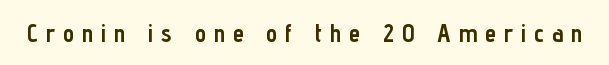
The image shows 25 px bold type, upright; set unusually wide letter spacing (+0.32 em), not underlined.
